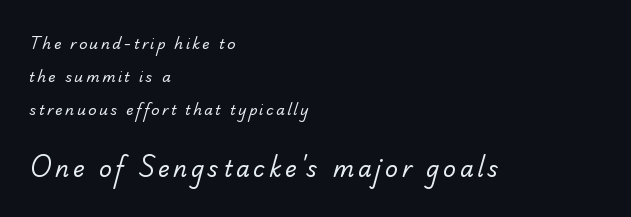
The image shows 22 px text type; set left-aligned, loose line spacing (2.34x), not underlined; the second (bottom) block is 1.57x larger.
